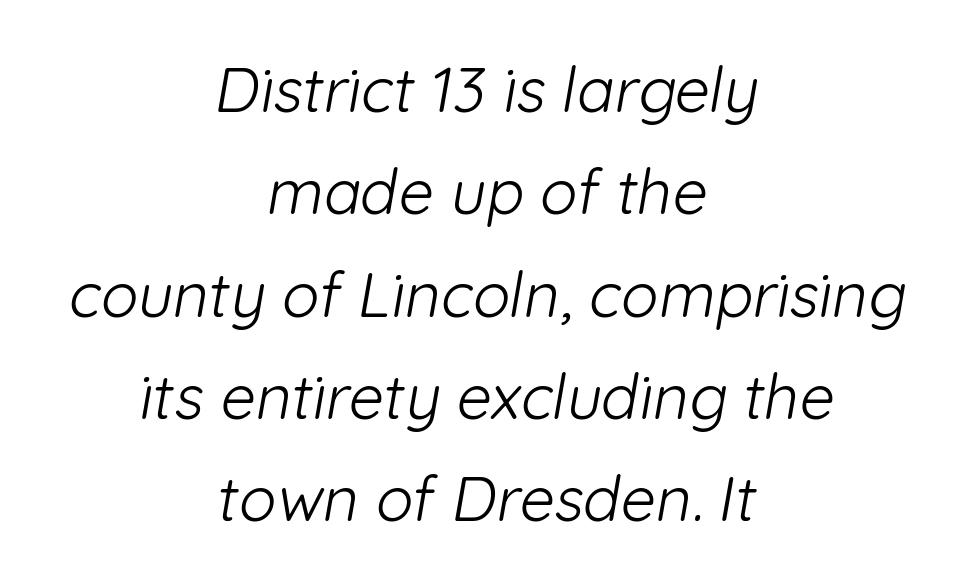
The image shows 62 px light sans-serif type; set centered, normal line spacing (1.65x), normal letter spacing, not underlined; low stroke contrast and a medium x-height.
